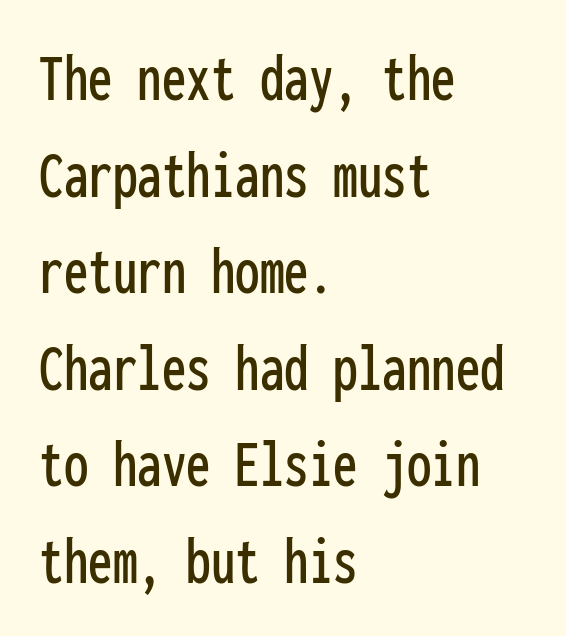
Here the designer chose a console-style face with uniform glyph widths. The passage shown is not underscored anywhere. In CSS terms this would be text-align: left. This is the regular roman posture of the typeface.
